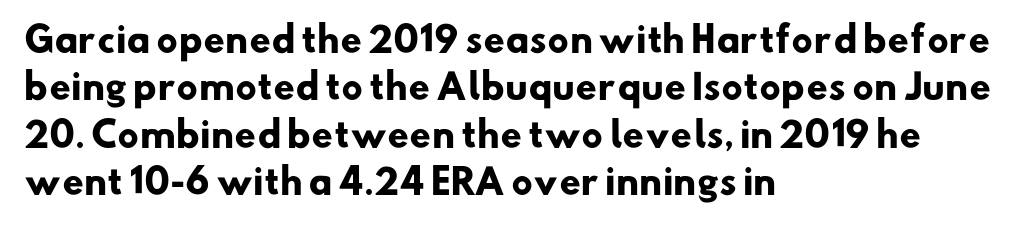
Q: Is the text bold? A: Yes.
Q: Is the typeface a serif or a sans-serif typeface? A: Sans-serif.
Q: Is the text underlined? A: No.
Q: How is the paragraph aligned? A: Left-aligned.
Q: Is the spacing between letters normal or unusually wide? A: Normal.
Q: Is the spacing between lines tight, normal or loose? A: Normal.
Q: Width (condensed, normal, or wide)? A: Normal.
Q: Stroke contrast? A: Low.
Q: x-height? A: Small.
Q: Monospaced? A: No.
